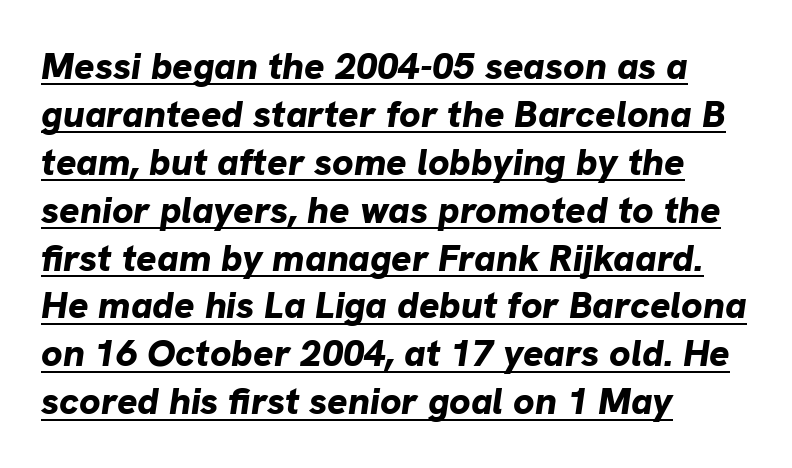
Horizontal alignment here is leftward, the default for most running prose. The letters advance in unequal steps, a hallmark of proportional type. An italicized treatment has been applied to the whole sample. Looks like someone drew a line under every word here.
